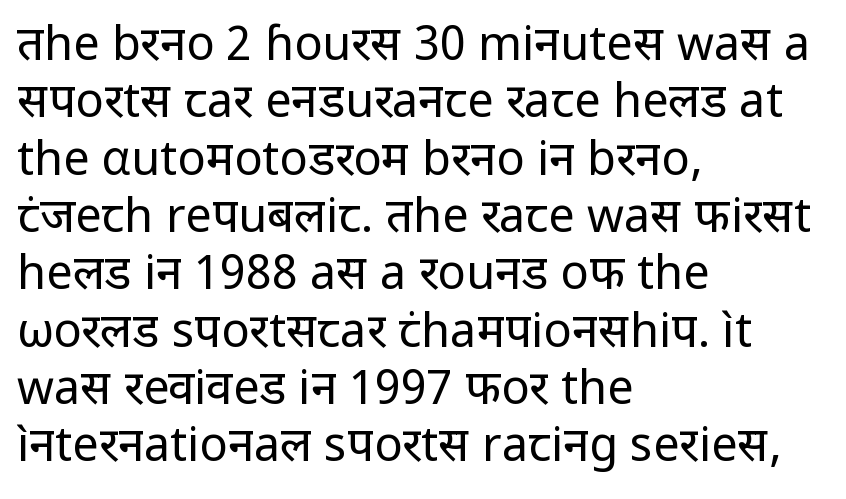
Letter spacing: default. Compared with a typical body face, this is equally light or lighter still. Spacing verdict: proportional, widths tailored to each character. The typesetter chose a ragged-right arrangement here. The face used here is a sans, in the tradition of grotesques and geometrics.
